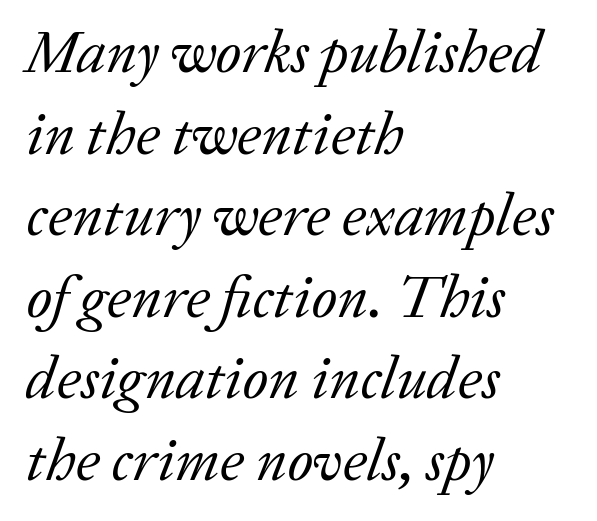
The image shows 60 px regular-weight serif type, italic (leaning right); set left-aligned, normal line spacing (1.36x), normal letter spacing, not underlined; low stroke contrast and a medium x-height.
